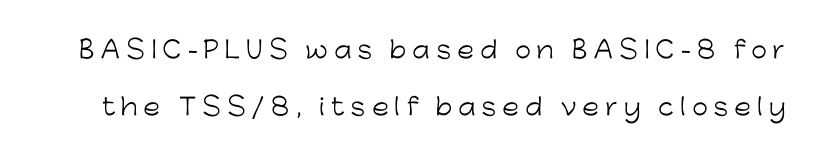
Q: Is the text bold? A: No.
Q: Is the text italic (slanted)? A: No, it is upright.
Q: Is the text underlined? A: No.
Q: Is the spacing between letters normal or unusually wide? A: Unusually wide.
Q: Is the spacing between lines tight, normal or loose? A: Loose.
